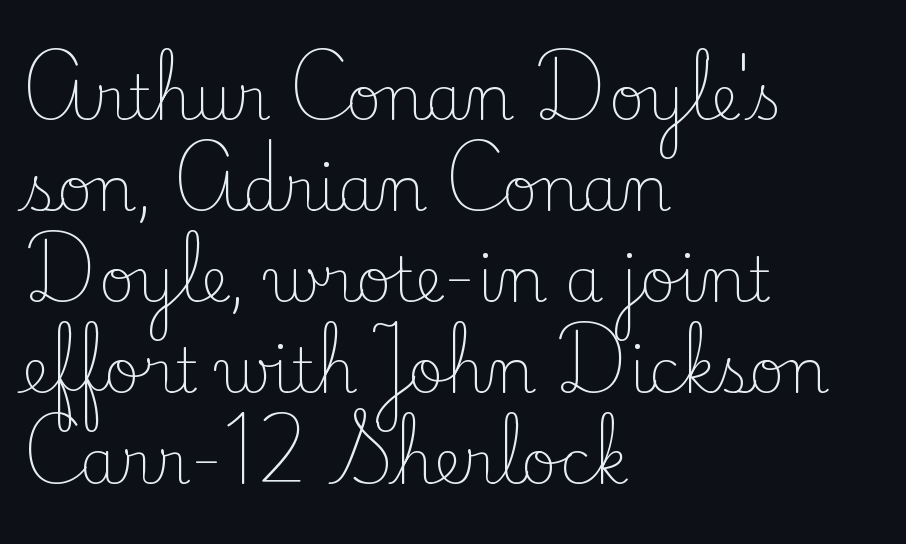
{"serif": "yes", "italic": "no", "bold": "no", "weight": "light", "width": "normal", "stroke_contrast": "low", "x_height": "small", "monospaced": "no", "underline": "no", "align": "left", "line_spacing": "normal", "line_spacing_ratio": 1.49, "letter_spacing": "normal", "letter_spacing_em": 0.0, "glyph_px": 61}
